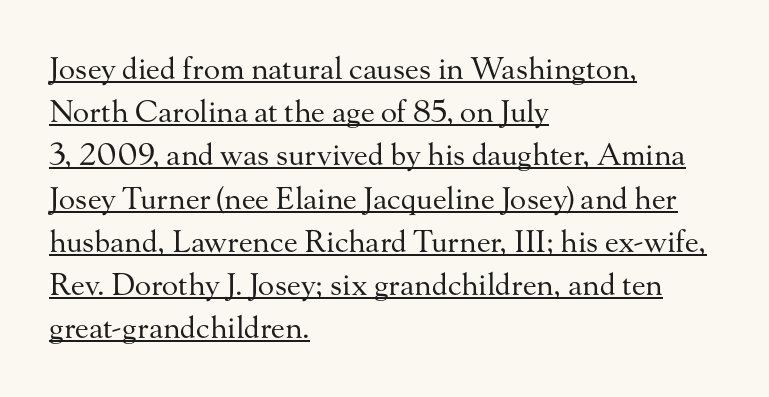
The image shows 30 px regular-weight serif type, upright; set left-aligned, normal line spacing (1.44x), normal letter spacing, underlined; medium stroke contrast and a small x-height.
